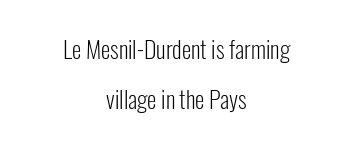
Q: Is the text bold? A: No.
Q: Is the text italic (slanted)? A: No, it is upright.
Q: Is the text underlined? A: No.
Q: How is the paragraph aligned? A: Centered.
Q: Is the spacing between letters normal or unusually wide? A: Normal.
Q: Is the spacing between lines tight, normal or loose? A: Loose.
